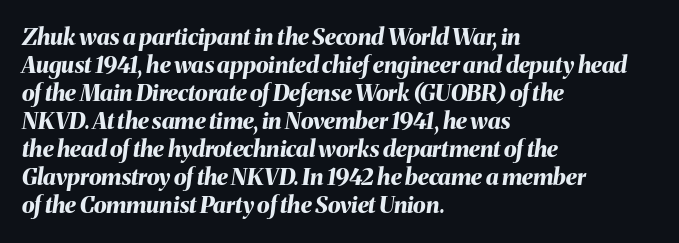
Just letters on the line, the space beneath them empty. Glyph-to-glyph distance matches everyday printed text. Quick note: italic. Stroke thickness is high; the sample reads as a true bold. The lines are quadded left.
